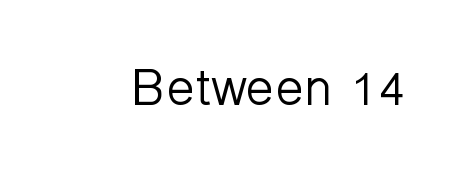
Varying glyph widths throughout — classic text-font behaviour. This sample uses a sans-serif face. Heaviness? Minimal to ordinary, like unemphasized prose. The foot of each line stays bare and open. The gaps between neighbouring characters are ordinary and unremarkable.
